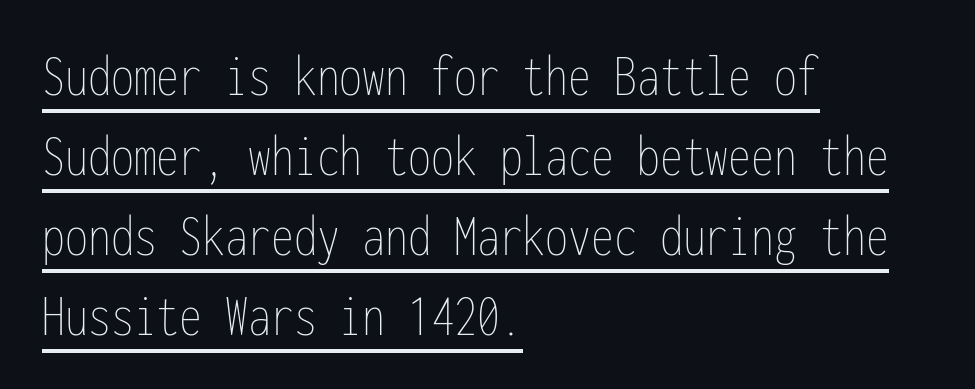
The image shows 61 px thin, condensed type, upright, monospaced; set left-aligned, normal line spacing (1.31x), normal letter spacing, underlined; low stroke contrast and a medium x-height.
